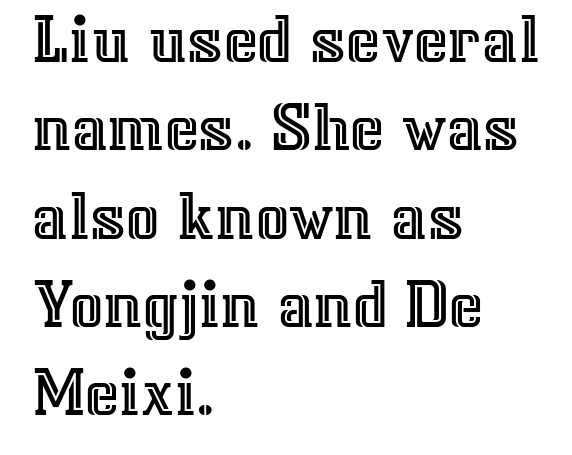
This sample uses plain, unmodified letter spacing. The specimen reads as upright at a glance. Alignment: flush left. Nobody drew a line under any word here. Is this a fixed-width face? No — the glyphs have proportional, varying widths.
